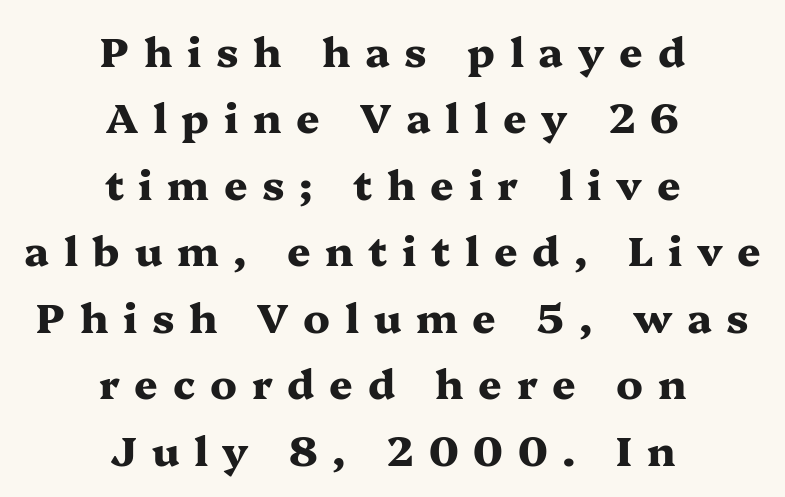
The image shows 41 px heavy, wide serif type, upright; set centered, normal line spacing (1.62x), unusually wide letter spacing (+0.36 em), not underlined; medium stroke contrast and a medium x-height.
